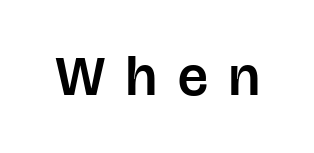
Q: Is the text italic (slanted)? A: No, it is upright.
Q: Is the typeface a serif or a sans-serif typeface? A: Sans-serif.
Q: Is the text underlined? A: No.
Q: Is the spacing between letters normal or unusually wide? A: Unusually wide.
Q: Width (condensed, normal, or wide)? A: Normal.
Q: Stroke contrast? A: Low.
Q: x-height? A: Large.
Q: Monospaced? A: No.
